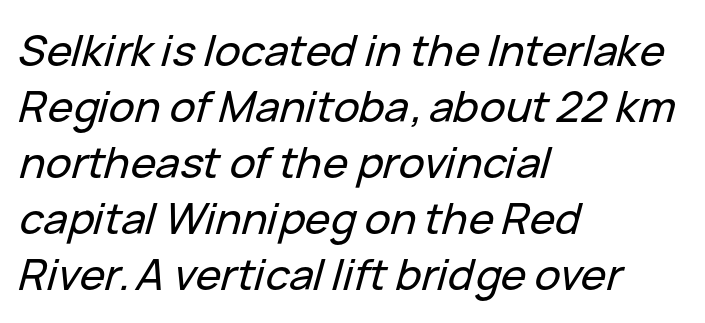
The image shows 43 px text type, italic (leaning right); set left-aligned, normal line spacing (1.3x), normal letter spacing, not underlined; low stroke contrast and a medium x-height.
